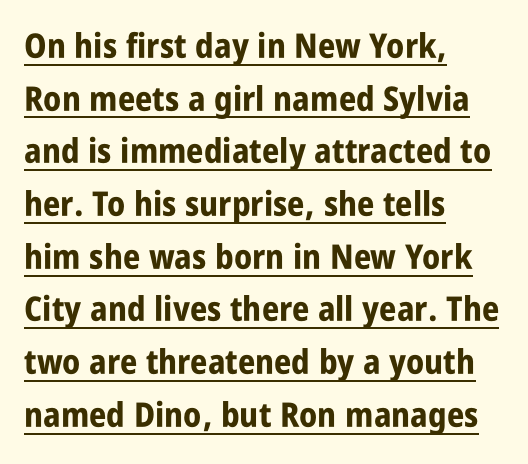
Upright lettering throughout. Spacing between characters is what you'd get straight out of the box. Notice how descenders clear the ascenders below comfortably — that's standard leading. Like a heading marked for emphasis, these lines bear an underscore. Character widths vary here, with narrow letters taking less room than wide ones.
